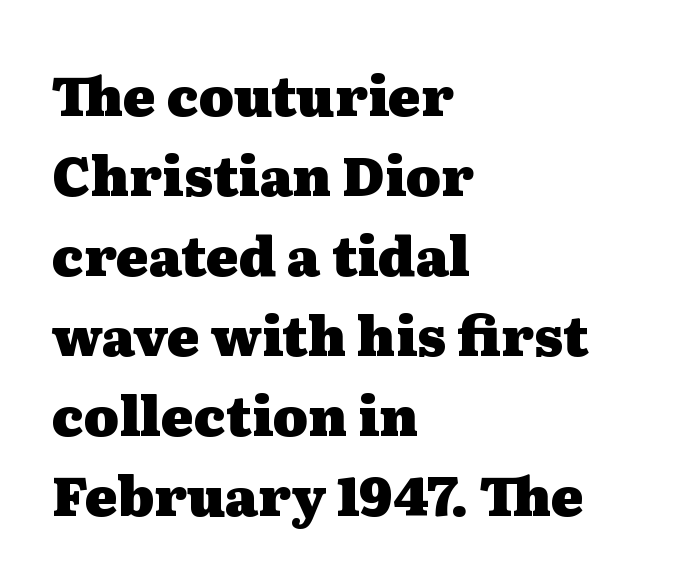
Alignment: flush left. One glance says typical: line gaps are just what's usual. Note the varied advance widths — an 'i' is clearly narrower than an 'm'. Small tapered or slab feet sit at the stroke ends, so this counts as serif. A roman cut, with each character standing at attention.
